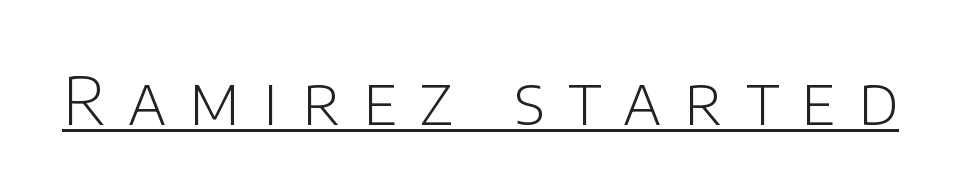
{"serif": "no", "italic": "no", "bold": "no", "weight": "light", "width": "normal", "stroke_contrast": "low", "x_height": "large", "monospaced": "no", "underline": "yes", "letter_spacing": "wide", "letter_spacing_em": 0.34, "glyph_px": 67}
